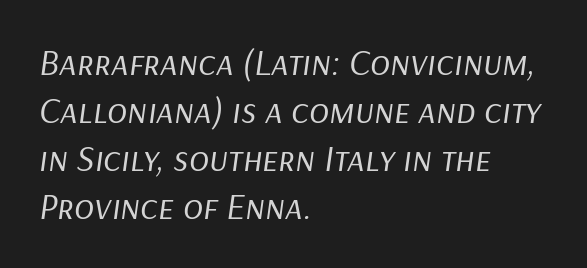
The glyphs are unaccompanied by any horizontal stroke below them. This is not heavy type; no bold has been used. Default kerning and tracking; the words read as compact shapes. The rendering uses natural spacing where letterforms have individual widths. Posture: slanted. This rendering uses left alignment, leaving the right contour irregular.
